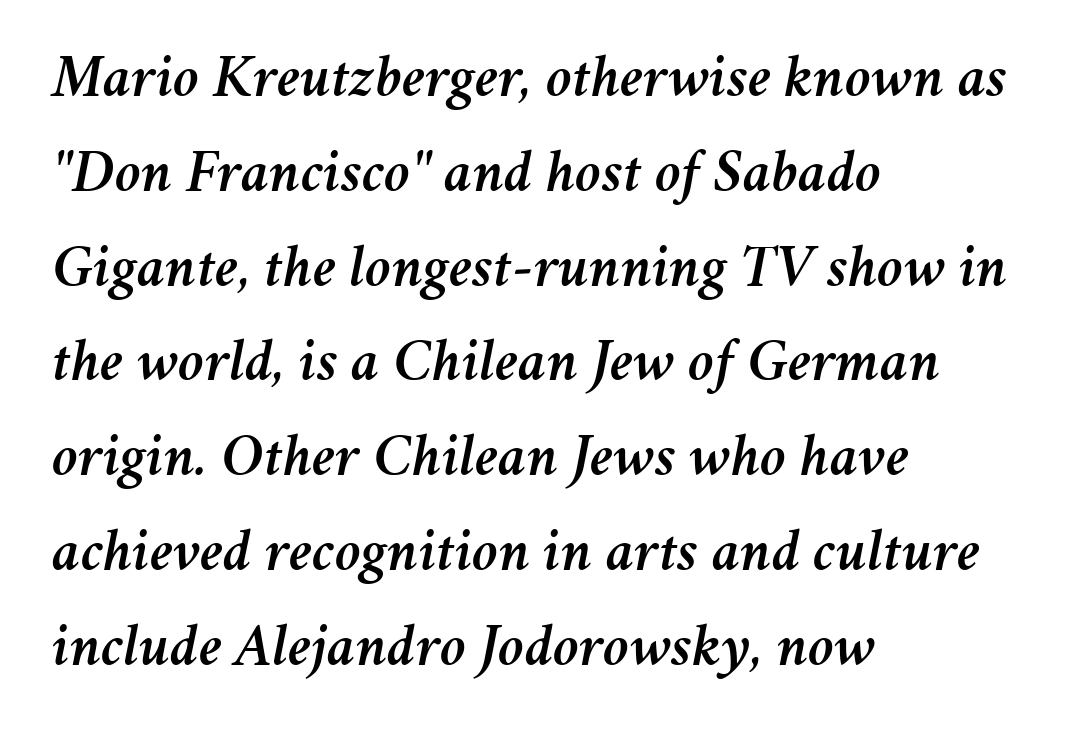
The typography opts for an oblique posture over an upright one. The passage shown is typed in a proportional face where columns would drift. The space directly below the letters is spotless. Left-aligned paragraph, ragged on the right.
